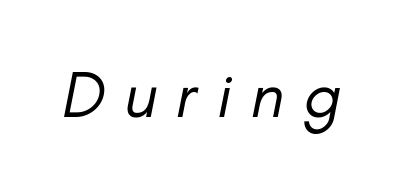
The specimen reads as italic at a glance. Has an underline been added? It has not. These glyphs show unthickened strokes, regular width or finer. The letters are spread apart with noticeably loose tracking. Each letter keeps its own natural width here, so spacing adapts to shape.
